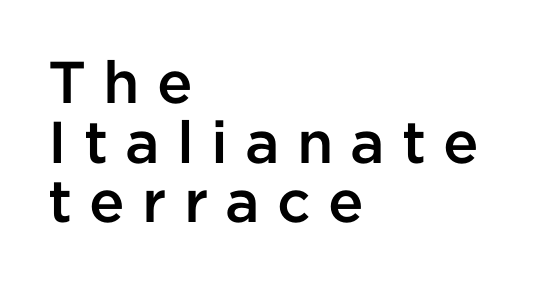
Q: Is the text bold? A: Semi-bold.
Q: Is the text italic (slanted)? A: No, it is upright.
Q: Is the typeface a serif or a sans-serif typeface? A: Sans-serif.
Q: Is the text underlined? A: No.
Q: How is the paragraph aligned? A: Left-aligned.
Q: Is the spacing between letters normal or unusually wide? A: Unusually wide.
Q: Is the spacing between lines tight, normal or loose? A: Tight.
Q: Width (condensed, normal, or wide)? A: Normal.
Q: Stroke contrast? A: Low.
Q: x-height? A: Medium.
Q: Monospaced? A: No.
